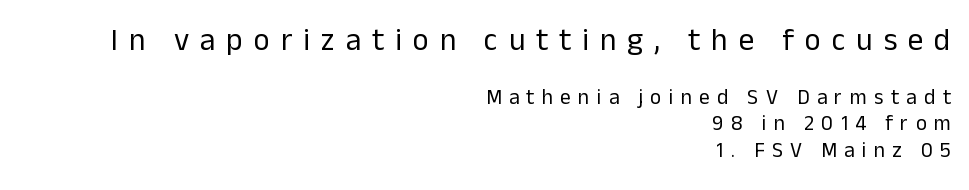
Q: Is the text bold? A: No.
Q: Is the text italic (slanted)? A: No, it is upright.
Q: Is the typeface a serif or a sans-serif typeface? A: Sans-serif.
Q: Is the text underlined? A: No.
Q: How is the paragraph aligned? A: Right-aligned.
Q: Is the spacing between letters normal or unusually wide? A: Unusually wide.
Q: Is the spacing between lines tight, normal or loose? A: Normal.
Q: Which block of text is set in a larger size, the first (top) or the second (bottom)? A: The first (top) one.
Q: Width (condensed, normal, or wide)? A: Normal.
Q: Stroke contrast? A: Low.
Q: x-height? A: Medium.
Q: Monospaced? A: No.
